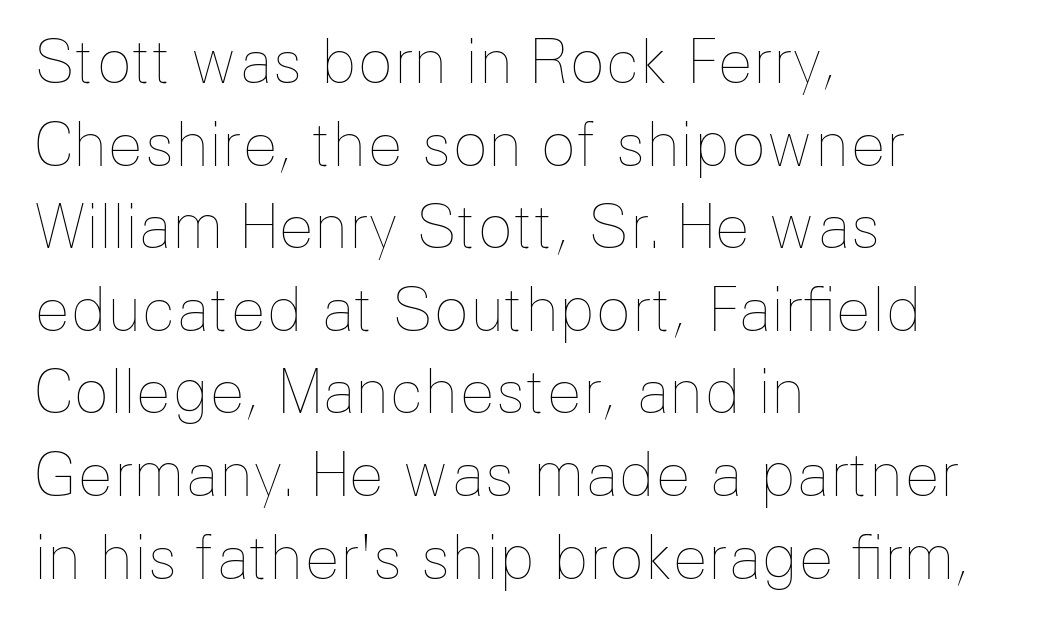
The image shows 59 px thin type, upright; set left-aligned, normal line spacing (1.4x), normal letter spacing, not underlined; low stroke contrast and a medium x-height.
